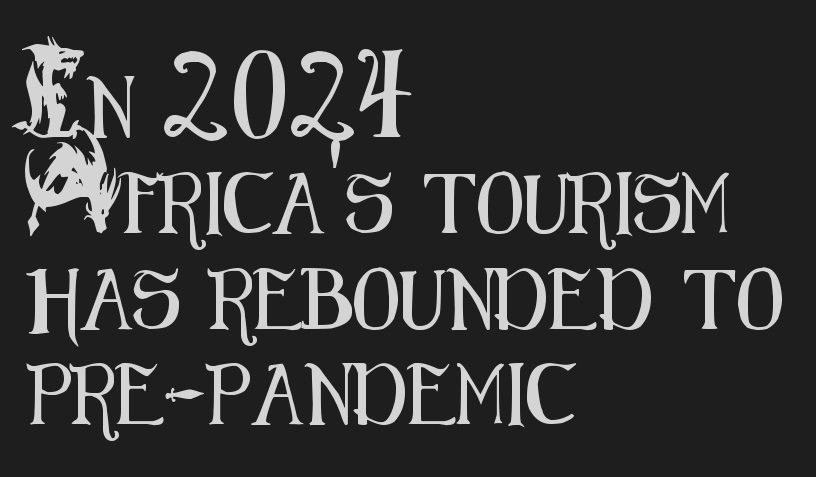
{"serif": "no", "italic": "no", "width": "condensed", "stroke_contrast": "medium", "x_height": "small", "monospaced": "no", "underline": "no", "align": "left", "line_spacing": "normal", "line_spacing_ratio": 1.57, "letter_spacing": "normal", "letter_spacing_em": 0.0, "glyph_px": 61}
